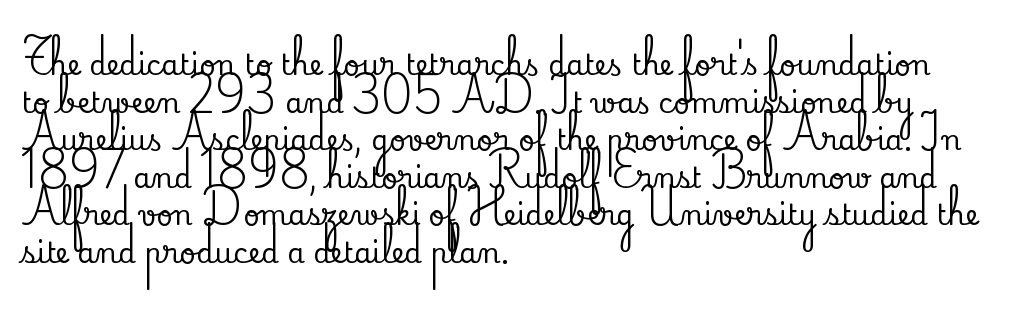
{"serif": "yes", "italic": "no", "width": "normal", "stroke_contrast": "low", "x_height": "small", "monospaced": "no", "underline": "no", "align": "left", "line_spacing": "normal", "line_spacing_ratio": 1.34, "letter_spacing": "normal", "letter_spacing_em": 0.0, "glyph_px": 28}
